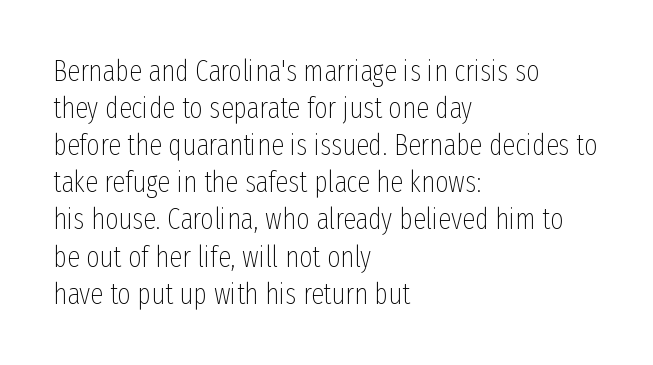
The image shows 29 px thin, condensed sans-serif type, upright; set left-aligned, normal line spacing (1.28x), normal letter spacing, not underlined; low stroke contrast and a medium x-height.
